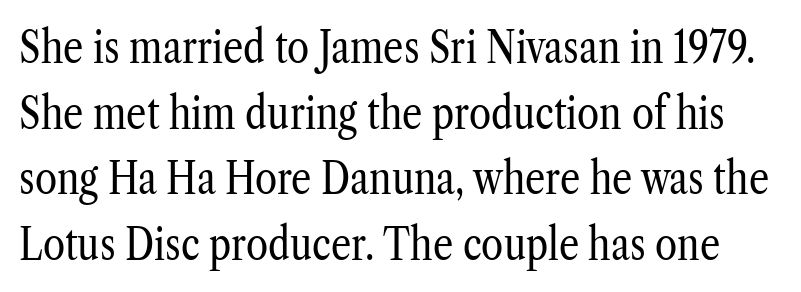
The image shows 45 px regular-weight, condensed serif type, upright; set normal line spacing (1.46x), normal letter spacing, not underlined; low stroke contrast and a medium x-height.
